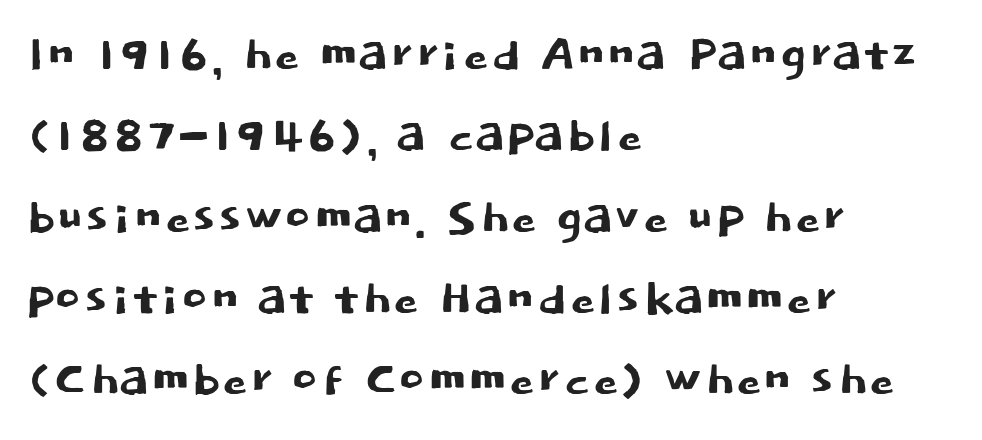
{"serif": "no", "italic": "no", "width": "normal", "stroke_contrast": "low", "x_height": "large", "monospaced": "no", "underline": "no", "align": "left", "line_spacing": "normal", "line_spacing_ratio": 1.29, "letter_spacing": "normal", "letter_spacing_em": 0.0, "glyph_px": 63}
